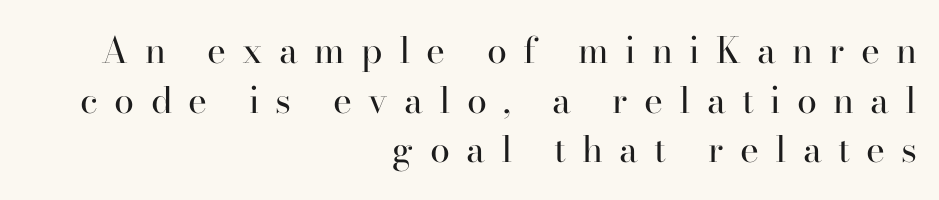
Q: Is the text bold? A: No.
Q: Is the text italic (slanted)? A: No, it is upright.
Q: Is the typeface a serif or a sans-serif typeface? A: Serif.
Q: Is the text underlined? A: No.
Q: How is the paragraph aligned? A: Right-aligned.
Q: Is the spacing between letters normal or unusually wide? A: Unusually wide.
Q: Is the spacing between lines tight, normal or loose? A: Normal.
Q: Width (condensed, normal, or wide)? A: Normal.
Q: Stroke contrast? A: High.
Q: x-height? A: Small.
Q: Monospaced? A: No.
